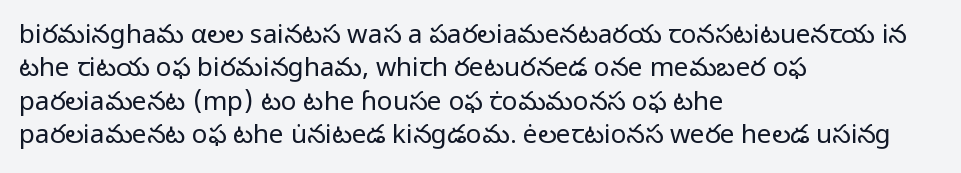
Q: Is the text bold? A: No.
Q: Is the text italic (slanted)? A: No, it is upright.
Q: Is the text underlined? A: No.
Q: How is the paragraph aligned? A: Left-aligned.
Q: Is the spacing between letters normal or unusually wide? A: Normal.
Q: Is the spacing between lines tight, normal or loose? A: Normal.
